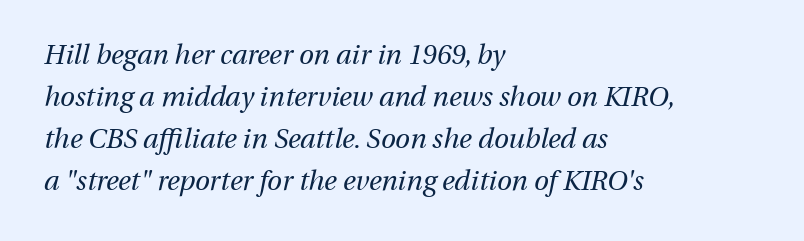
{"italic": "yes", "lean": "right", "slant_degrees": 13, "bold": "no", "underline": "no", "align": "left", "line_spacing": "normal", "line_spacing_ratio": 1.56, "letter_spacing": "normal", "letter_spacing_em": 0.0, "glyph_px": 27}
